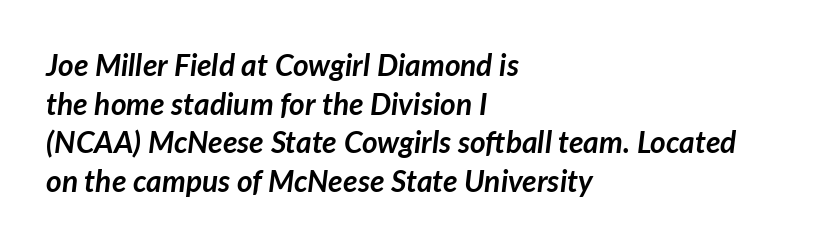
A student would call this left alignment; a typographer would say flush left, rag right. The face used here has a pronounced slope to its letters. Words float on clear page, feet unadorned. The rendering uses natural spacing where letterforms have individual widths.
